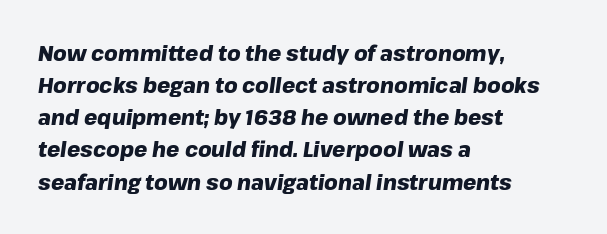
{"italic": "yes", "lean": "right", "slant_degrees": 8, "bold": "yes", "underline": "no", "align": "left", "line_spacing": "normal", "line_spacing_ratio": 1.53, "letter_spacing": "normal", "letter_spacing_em": 0.0, "glyph_px": 21}
